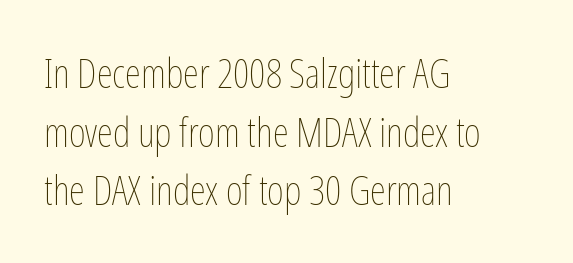
The image shows 41 px thin, condensed type, upright; set left-aligned, normal line spacing (1.43x), normal letter spacing, not underlined; low stroke contrast and a medium x-height.
